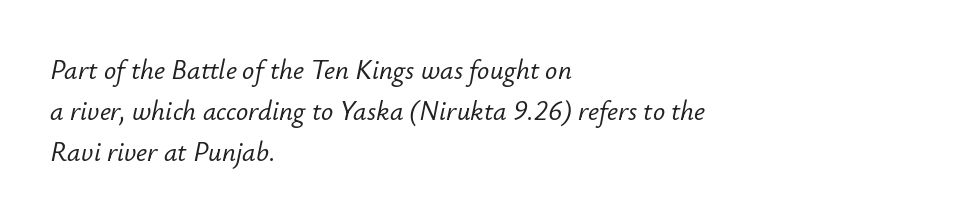
Q: Is the text italic (slanted)? A: Yes, it leans right by about 12 degrees.
Q: Is the text underlined? A: No.
Q: How is the paragraph aligned? A: Left-aligned.
Q: Is the spacing between letters normal or unusually wide? A: Normal.
Q: Is the spacing between lines tight, normal or loose? A: Normal.
